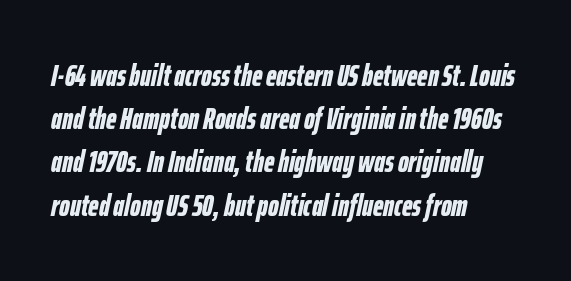
The image shows 30 px bold, condensed type, italic (leaning right); set left-aligned, normal line spacing (1.44x), normal letter spacing, not underlined; low stroke contrast and a medium x-height.
